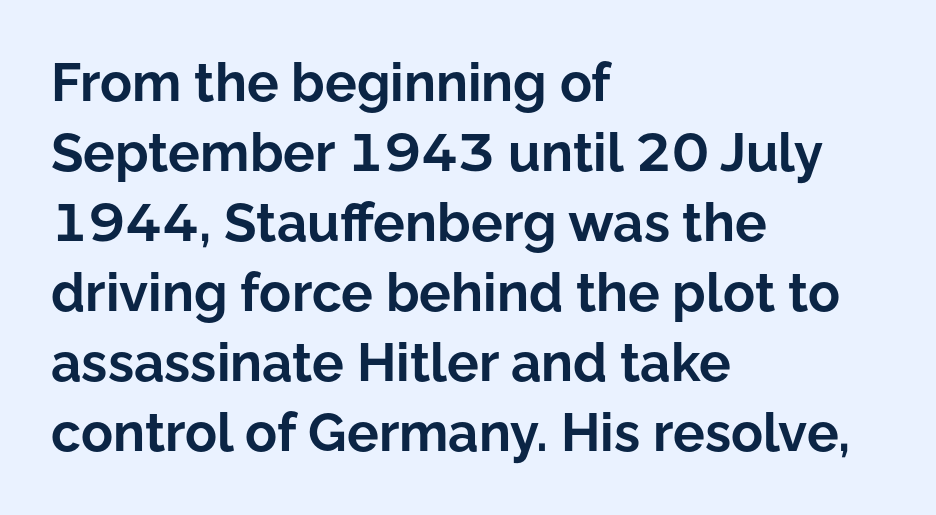
The passage shown is typed in a proportional face where columns would drift. Summary of weight: heavy, a full bold. This is the regular roman posture of the typeface. Type without underlining. The typeface chosen for these lines omits serifs. The rows are spaced the way most documents space them.
